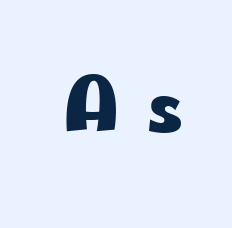
Substantial extra tracking has been applied to these lines. Pretty heavy lettering here — definitely bold. Designer's note — italics off, roman on. I'd call this a sans setting — the letters go barefoot.
